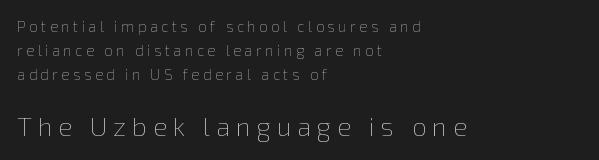
{"italic": "no", "bold": "no", "underline": "no", "align": "left", "line_spacing": "normal", "line_spacing_ratio": 1.61, "letter_spacing": "wide", "letter_spacing_em": 0.23, "larger_block": "second", "size_ratio": 1.73, "glyph_px": 26}
